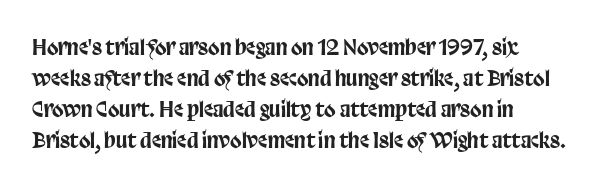
{"italic": "no", "underline": "no", "align": "left", "line_spacing": "normal", "line_spacing_ratio": 1.47, "letter_spacing": "normal", "letter_spacing_em": 0.0, "glyph_px": 21}
